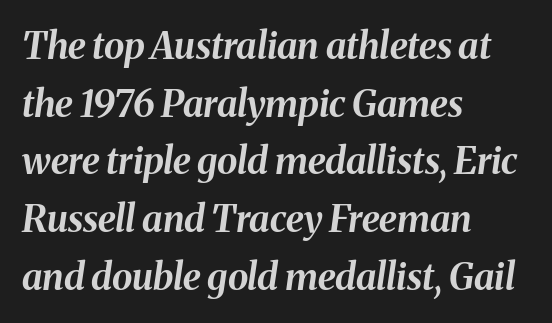
Unmarked baselines from the first word to the last. Weight check: bold — yes, fully. This sample is left-justified, so line endings fall wherever the words run out. The lines sit at an ordinary, default distance from one another. Posture: slanted.
